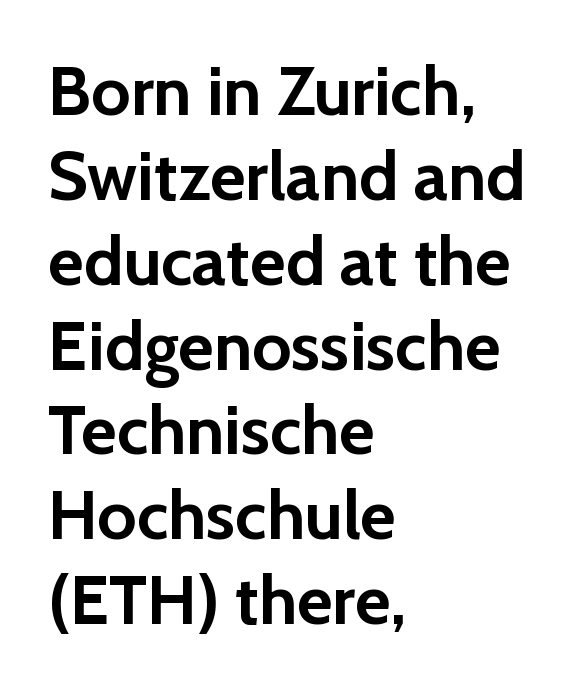
The rendering uses natural spacing where letterforms have individual widths. This is roman type, the default non-slanted kind. Note: no serifs on the glyphs. The string is rendered with underlining switched off. Set as a true bold cut, around the 700 mark.
